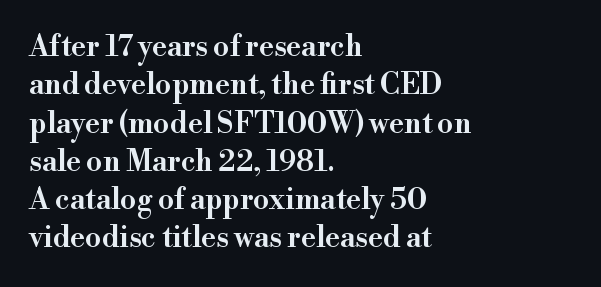
The string is rendered with underlining switched off. Does the lettering tilt? It doesn't — this is upright. The space between consecutive lines is moderate. Leftover space on each line is placed entirely after the last word. Typesetter's note: demi weight, one step under bold.
